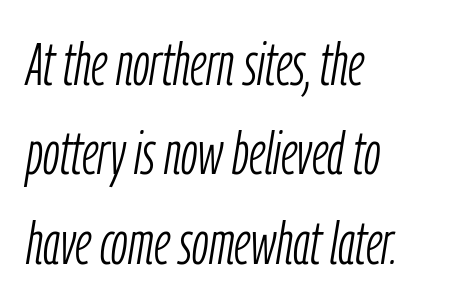
Horizontal bands of white between lines are of average thickness. Designer's note — italics engaged. Note the varied advance widths — an 'i' is clearly narrower than an 'm'. Clear beneath every line of the passage. Notice how the passage keeps a crisp vertical edge on the left only. The letterforms sit at book weight or below.
